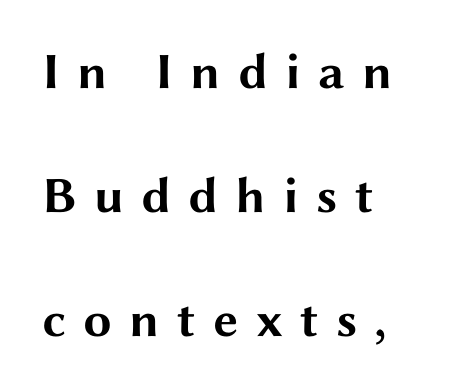
The image shows 51 px bold, wide sans-serif type, upright; set left-aligned, loose line spacing (2.43x), unusually wide letter spacing (+0.34 em), not underlined; medium stroke contrast and a medium x-height.
